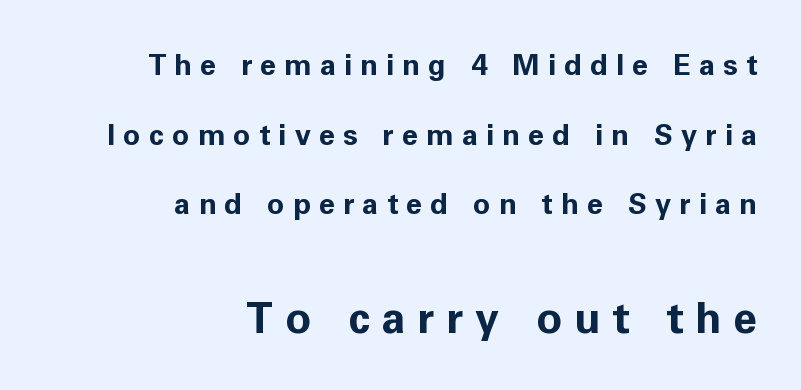
Unmarked baselines from the first word to the last. The letters stand straight up with perfectly vertical stems. Tracking value appears strongly positive — letters spread wide. Typesetter's note: full bold, strokes at maximum text heaviness. Does the copy run flush right? Yes — the right margin is perfectly even. The letters carry no serifs — their stems end cleanly without finishing strokes.
